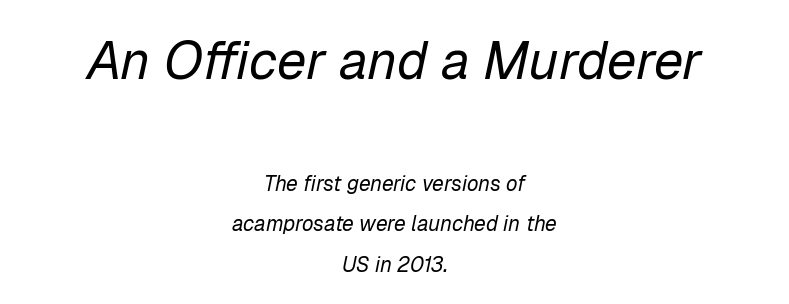
The face used here appears at its bigger size in the upper chunk. Ink coverage per letter is moderate at most. Beneath every word, the page is bare. The text carries the slant typical of an italic or oblique font. A typesetter would call this proportional, since set widths differ per character.
